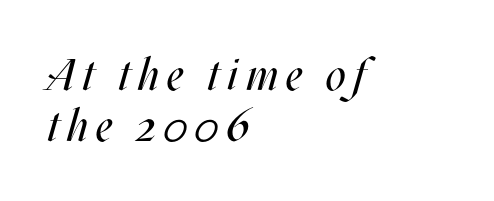
Which margin do the lines hug? The left one — the right edge is uneven. These lines were composed using italics. Think of a printed novel: that variable character pitch is what you see here. The strokes are not fattened; the text isn't bold. A bare baseline throughout the passage.
